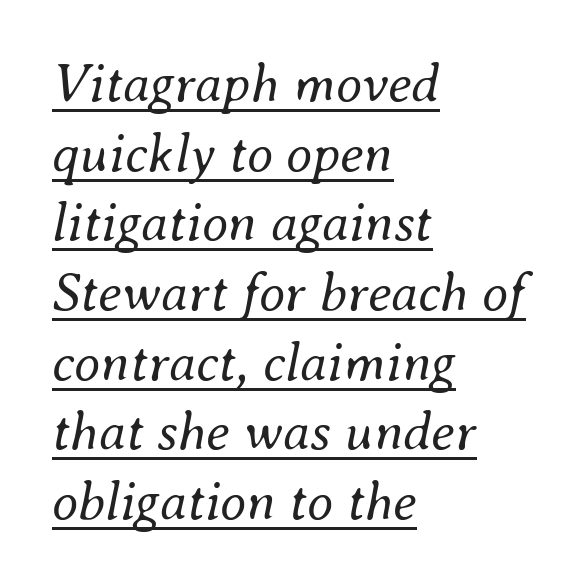
The image shows 54 px regular-weight type, italic (leaning right); set left-aligned, normal line spacing (1.29x), normal letter spacing, underlined; medium stroke contrast and a small x-height.
